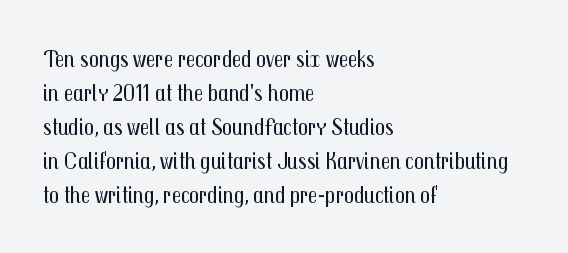
The image shows 24 px text type, upright; set left-aligned, normal line spacing (1.42x), normal letter spacing, not underlined.
